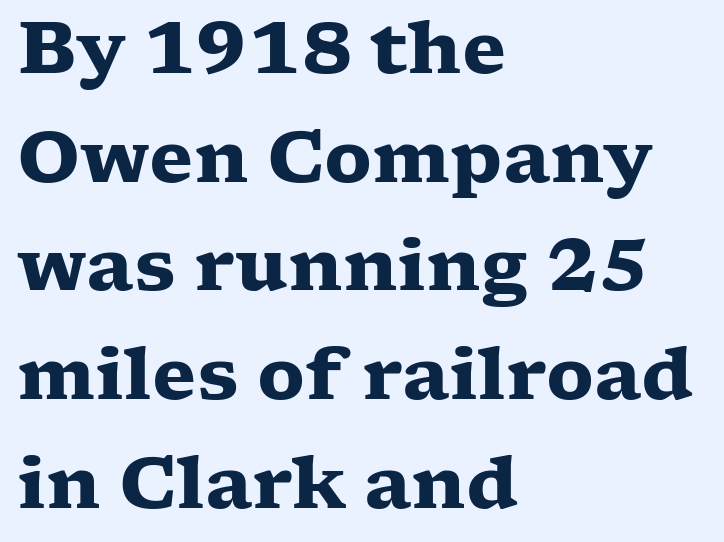
The image shows 72 px heavy, wide serif type, upright; set left-aligned, normal line spacing (1.51x), normal letter spacing, not underlined; low stroke contrast and a medium x-height.
